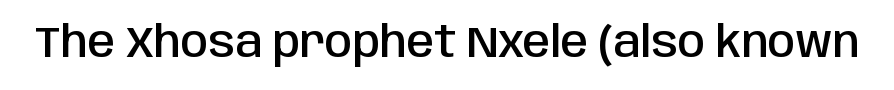
The image shows 44 px semibold, condensed sans-serif type, upright; set normal letter spacing, not underlined; low stroke contrast and a large x-height.
